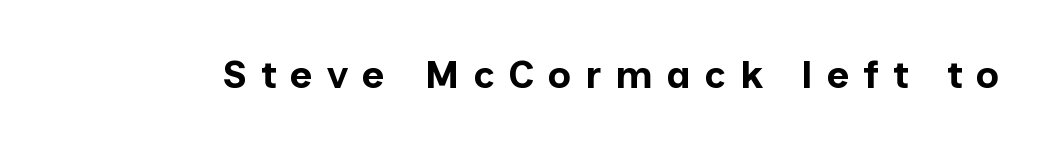
Q: Is the text bold? A: Yes.
Q: Is the text italic (slanted)? A: No, it is upright.
Q: Is the typeface a serif or a sans-serif typeface? A: Sans-serif.
Q: Is the text underlined? A: No.
Q: Is the spacing between letters normal or unusually wide? A: Unusually wide.
Q: Width (condensed, normal, or wide)? A: Normal.
Q: Stroke contrast? A: Low.
Q: x-height? A: Medium.
Q: Monospaced? A: No.
